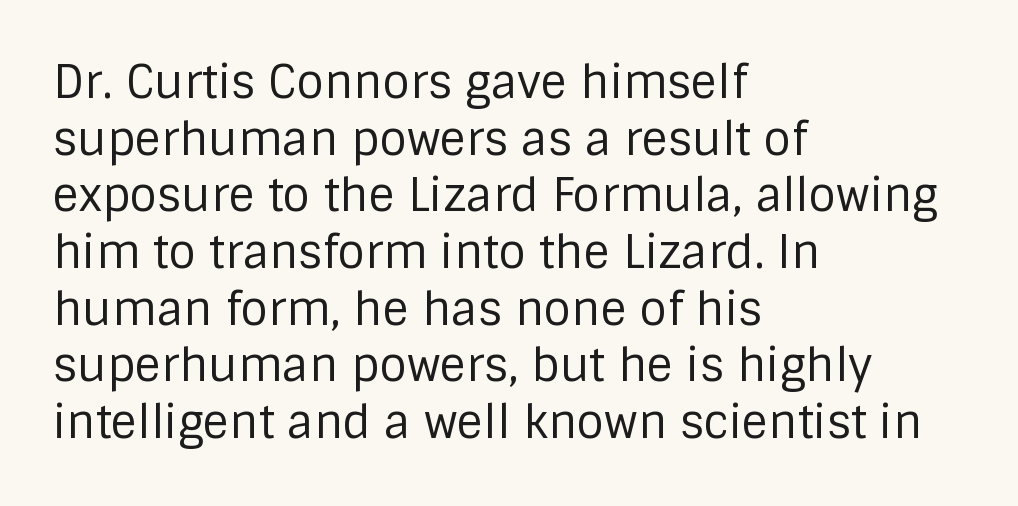
{"serif": "no", "italic": "no", "bold": "no", "weight": "regular", "width": "normal", "stroke_contrast": "low", "x_height": "large", "monospaced": "no", "underline": "no", "align": "left", "line_spacing": "normal", "line_spacing_ratio": 1.26, "letter_spacing": "normal", "letter_spacing_em": 0.0, "glyph_px": 45}
